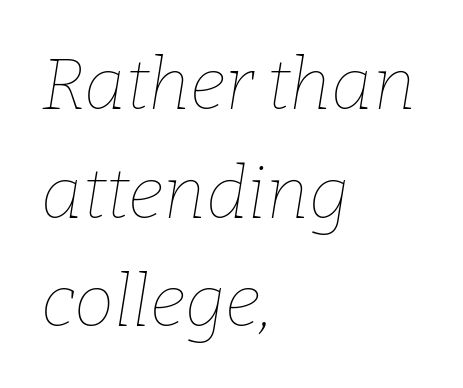
The image shows 72 px thin type, italic (leaning right); set left-aligned, normal line spacing (1.51x), normal letter spacing, not underlined; low stroke contrast and a medium x-height.
